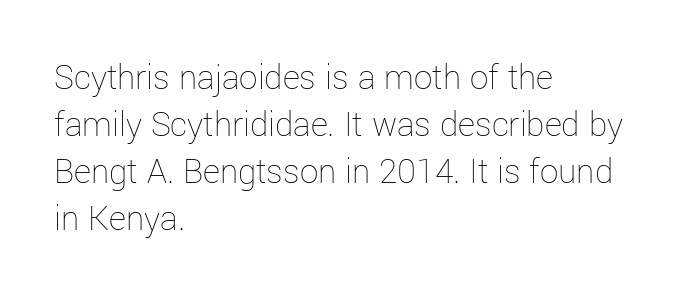
The image shows 37 px thin type, upright; set left-aligned, normal line spacing (1.27x), normal letter spacing, not underlined; low stroke contrast and a medium x-height.
